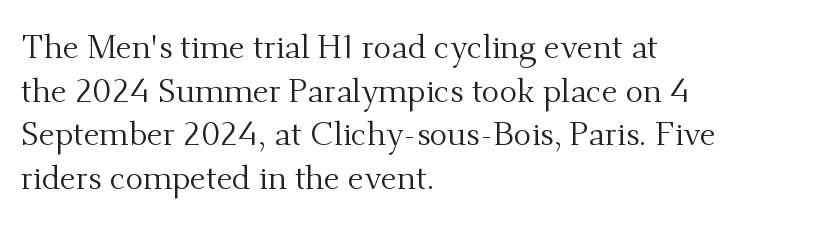
{"serif": "yes", "italic": "no", "bold": "no", "weight": "regular", "width": "normal", "stroke_contrast": "medium", "x_height": "small", "monospaced": "no", "underline": "no", "align": "left", "line_spacing": "normal", "line_spacing_ratio": 1.32, "letter_spacing": "normal", "letter_spacing_em": 0.0, "glyph_px": 33}
